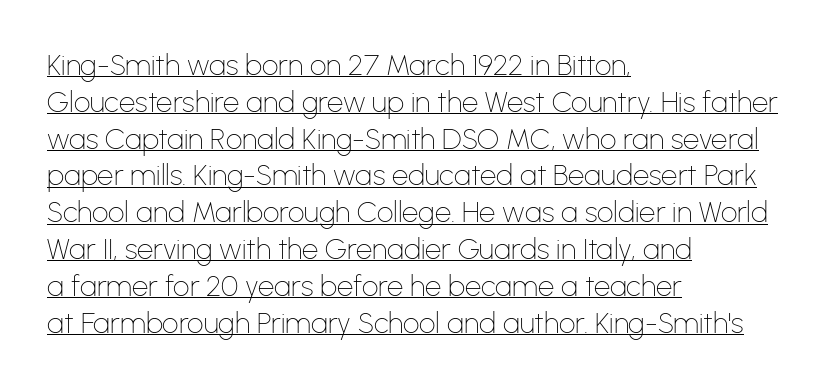
This sample uses plain, unmodified letter spacing. Posture: vertical. Check where the strokes stop: nothing finishes them off — pure sans. Like a heading marked for emphasis, these lines bear an underscore. The characters are drawn with everyday or finer stroke widths. Character widths vary here, with narrow letters taking less room than wide ones.
